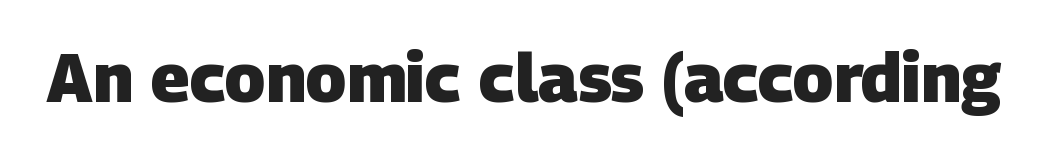
Q: Is the text bold? A: Yes.
Q: Is the typeface a serif or a sans-serif typeface? A: Sans-serif.
Q: Is the text underlined? A: No.
Q: Is the spacing between letters normal or unusually wide? A: Normal.
Q: Width (condensed, normal, or wide)? A: Normal.
Q: Stroke contrast? A: Low.
Q: x-height? A: Large.
Q: Monospaced? A: No.
